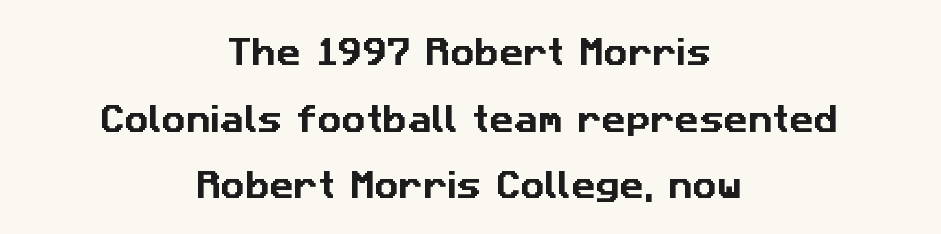
Q: Is the typeface a serif or a sans-serif typeface? A: Sans-serif.
Q: Is the text underlined? A: No.
Q: How is the paragraph aligned? A: Centered.
Q: Is the spacing between letters normal or unusually wide? A: Normal.
Q: Is the spacing between lines tight, normal or loose? A: Loose.
Q: Width (condensed, normal, or wide)? A: Normal.
Q: Stroke contrast? A: Low.
Q: x-height? A: Medium.
Q: Monospaced? A: No.
